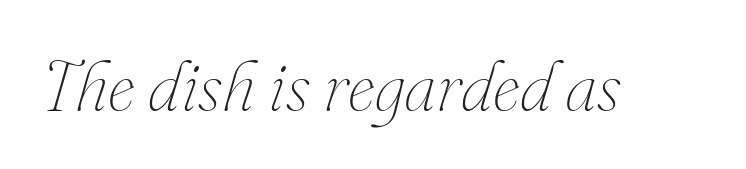
Q: Is the text bold? A: No.
Q: Is the text italic (slanted)? A: Yes, it leans right by about 16 degrees.
Q: Is the text underlined? A: No.
Q: Is the spacing between letters normal or unusually wide? A: Normal.
Q: Width (condensed, normal, or wide)? A: Normal.
Q: Stroke contrast? A: Medium.
Q: x-height? A: Small.
Q: Monospaced? A: No.
